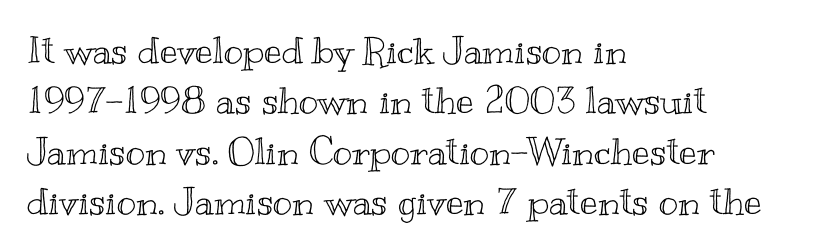
The image shows 37 px wide type, upright; set left-aligned, normal line spacing (1.36x), normal letter spacing, not underlined; a small x-height.
